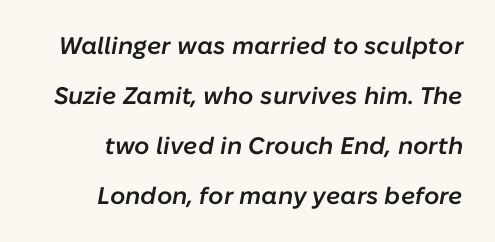
The image shows 24 px text type, italic (leaning right); set right-aligned, loose line spacing (2.09x), normal letter spacing, not underlined.
